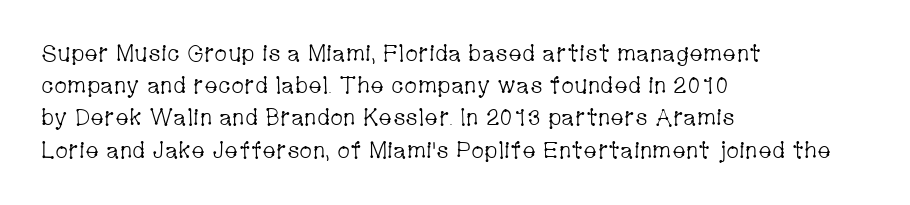
{"italic": "no", "bold": "no", "underline": "no", "align": "left", "line_spacing": "normal", "line_spacing_ratio": 1.4, "letter_spacing": "normal", "letter_spacing_em": 0.0, "glyph_px": 23}
